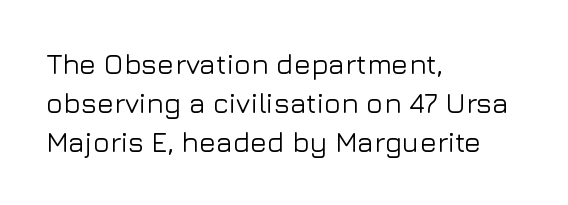
The image shows 28 px sans-serif type, upright; set left-aligned, normal line spacing (1.39x), normal letter spacing, not underlined; low stroke contrast and a medium x-height.
